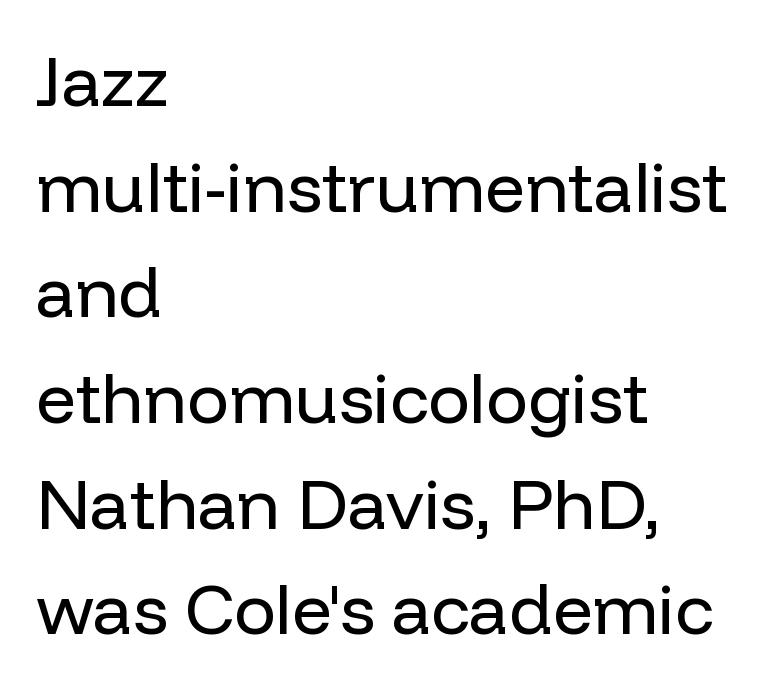
The image shows 70 px regular-weight sans-serif type, upright; set left-aligned, normal line spacing (1.51x), normal letter spacing, not underlined; low stroke contrast and a medium x-height.
